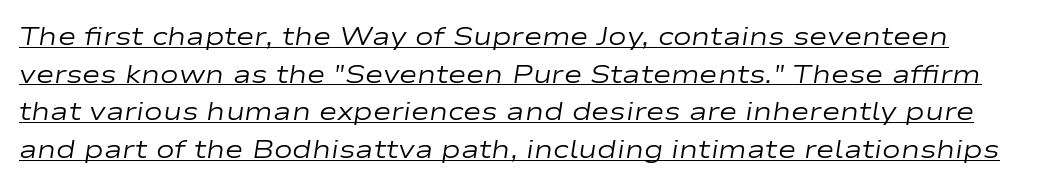
Q: Is the text bold? A: No.
Q: Is the text italic (slanted)? A: Yes, it leans right by about 9 degrees.
Q: Is the text underlined? A: Yes.
Q: Is the spacing between letters normal or unusually wide? A: Normal.
Q: Is the spacing between lines tight, normal or loose? A: Normal.
